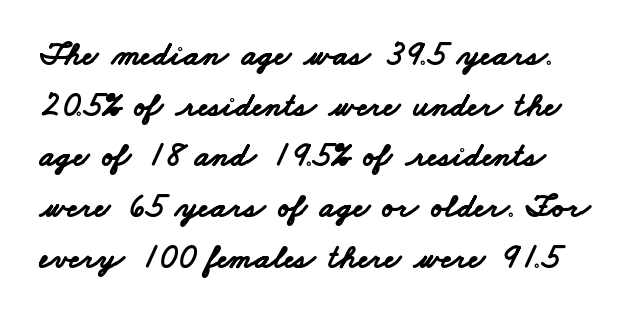
The image shows 34 px bold, wide sans-serif type; set normal line spacing (1.49x), normal letter spacing, not underlined; low stroke contrast and a small x-height.
